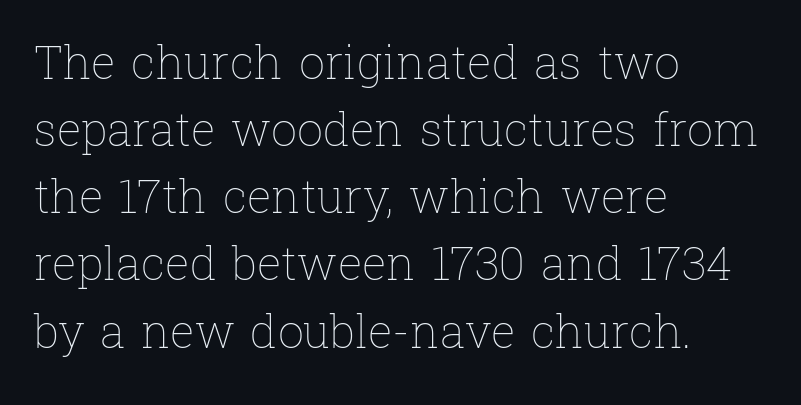
{"italic": "no", "bold": "no", "weight": "thin", "width": "normal", "stroke_contrast": "low", "x_height": "medium", "monospaced": "no", "underline": "no", "align": "left", "line_spacing": "normal", "line_spacing_ratio": 1.46, "letter_spacing": "normal", "letter_spacing_em": 0.0, "glyph_px": 46}
